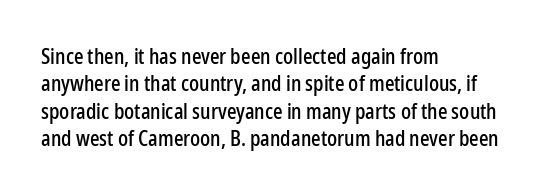
Q: Is the text italic (slanted)? A: No, it is upright.
Q: Is the text underlined? A: No.
Q: How is the paragraph aligned? A: Left-aligned.
Q: Is the spacing between letters normal or unusually wide? A: Normal.
Q: Is the spacing between lines tight, normal or loose? A: Normal.
